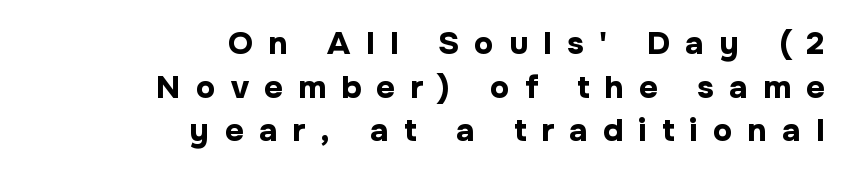
Q: Is the text bold? A: Yes.
Q: Is the text italic (slanted)? A: No, it is upright.
Q: Is the typeface a serif or a sans-serif typeface? A: Sans-serif.
Q: Is the text underlined? A: No.
Q: How is the paragraph aligned? A: Right-aligned.
Q: Is the spacing between letters normal or unusually wide? A: Unusually wide.
Q: Is the spacing between lines tight, normal or loose? A: Normal.
Q: Width (condensed, normal, or wide)? A: Normal.
Q: Stroke contrast? A: Low.
Q: x-height? A: Medium.
Q: Monospaced? A: No.
